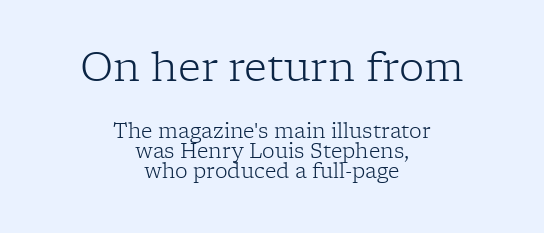
Closely set lines give the paragraph a compact silhouette. Caption: standard tracking, unaltered. Stems and bowls with no extra thickness — not bold. Compared with a flush-left layout, this one balances lines on the center instead. If you drew a line through each stem, it would be perfectly vertical.
